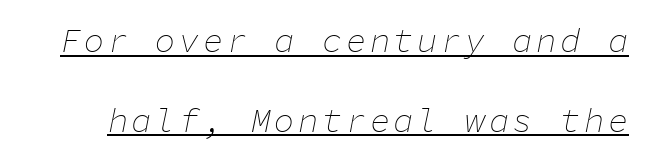
This reads as an unemphasized weight, regular at the heaviest. Does the leading feel generous? Absolutely, it's lavish. Every character sits at an angle, as italics do. The lettering is marked with a stroke running underneath it.
